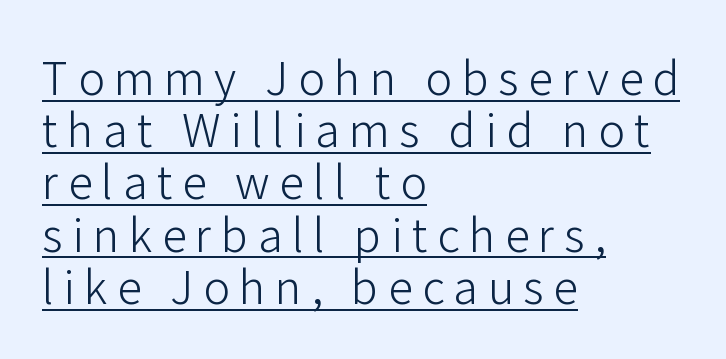
Q: Is the text bold? A: No.
Q: Is the text italic (slanted)? A: No, it is upright.
Q: Is the typeface a serif or a sans-serif typeface? A: Sans-serif.
Q: Is the text underlined? A: Yes.
Q: How is the paragraph aligned? A: Left-aligned.
Q: Is the spacing between letters normal or unusually wide? A: Unusually wide.
Q: Width (condensed, normal, or wide)? A: Normal.
Q: Stroke contrast? A: Low.
Q: x-height? A: Medium.
Q: Monospaced? A: No.
